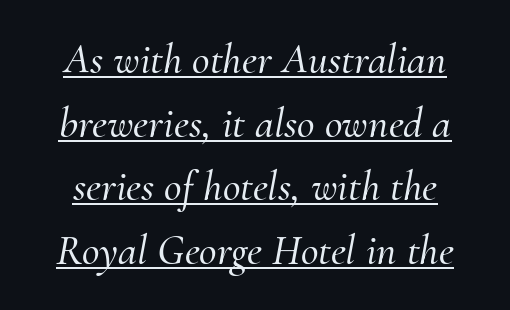
Q: Is the text italic (slanted)? A: Yes, it leans right by about 10 degrees.
Q: Is the typeface a serif or a sans-serif typeface? A: Serif.
Q: Is the text underlined? A: Yes.
Q: Is the spacing between letters normal or unusually wide? A: Normal.
Q: Is the spacing between lines tight, normal or loose? A: Normal.
Q: Width (condensed, normal, or wide)? A: Normal.
Q: Stroke contrast? A: Medium.
Q: x-height? A: Small.
Q: Monospaced? A: No.
